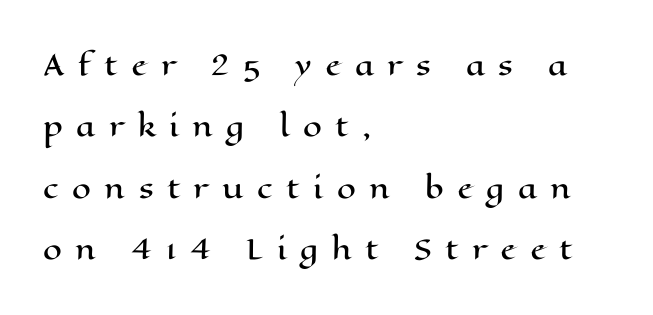
The image shows 27 px text type, upright; set left-aligned, loose line spacing (2.27x), unusually wide letter spacing (+0.5 em), not underlined.
